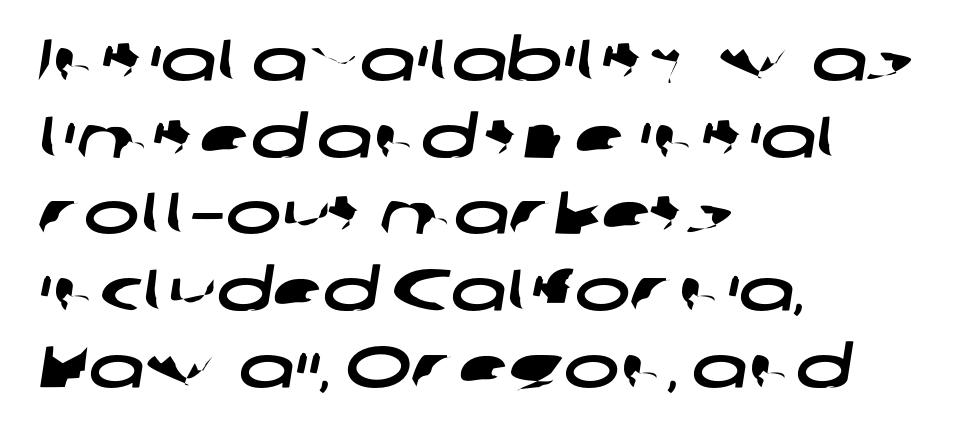
The image shows 59 px wide sans-serif type; set left-aligned, normal line spacing (1.3x), normal letter spacing, not underlined; low stroke contrast and a medium x-height.
